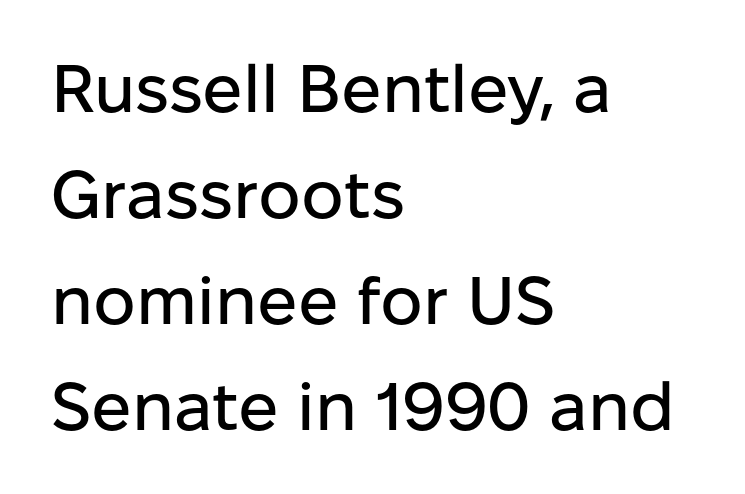
The designer left line spacing at the default. Typographically, this falls in the sans-serif category. Is the letter spacing exaggerated? No — it looks like the ordinary default. The rendering uses natural spacing where letterforms have individual widths. Does the lettering tilt? It doesn't — this is upright. The typesetter chose a ragged-right arrangement here.
